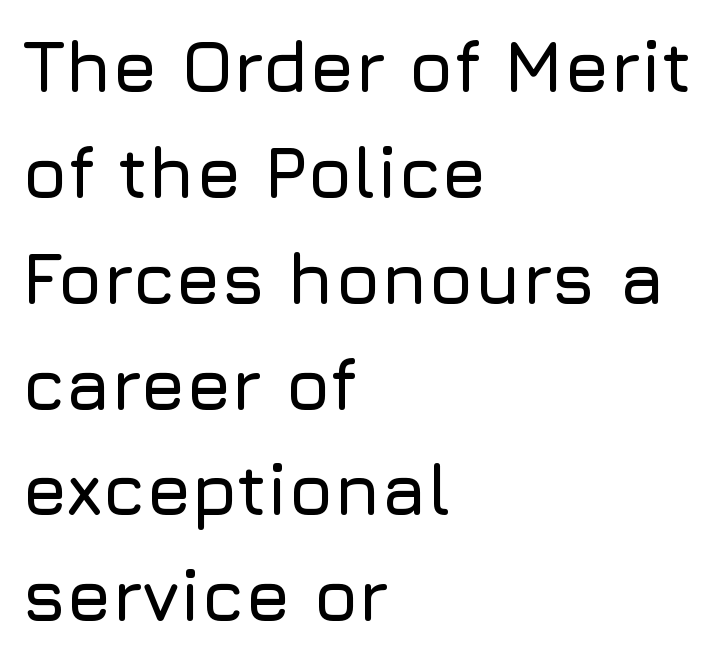
{"serif": "no", "italic": "no", "width": "normal", "stroke_contrast": "low", "x_height": "medium", "monospaced": "no", "underline": "no", "align": "left", "line_spacing": "normal", "line_spacing_ratio": 1.47, "letter_spacing": "normal", "letter_spacing_em": 0.0, "glyph_px": 72}
